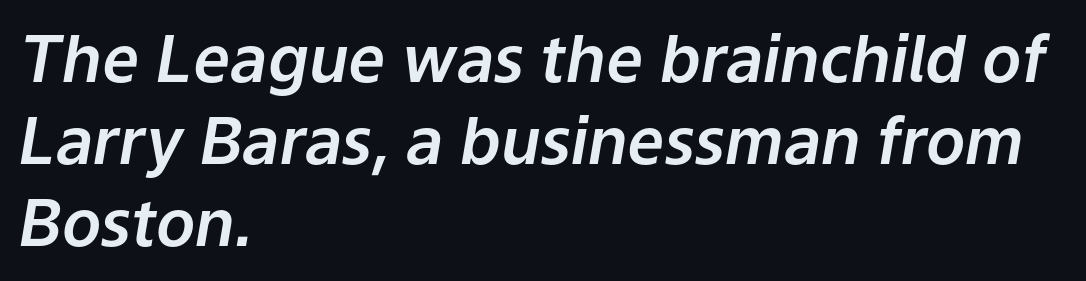
Type without underlining. Proportional: the letters do not fall into vertical columns. Nobody touched the tracking dial on this one. The designer left line spacing at the default. The typography opts for an oblique posture over an upright one.
